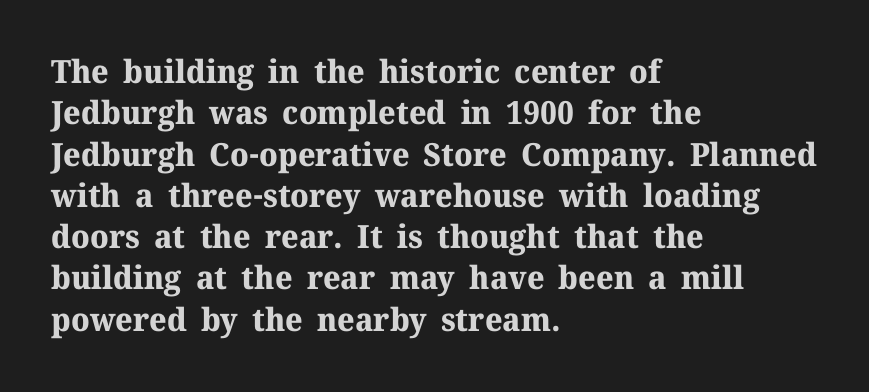
Q: Is the text bold? A: Yes.
Q: Is the text italic (slanted)? A: No, it is upright.
Q: Is the typeface a serif or a sans-serif typeface? A: Serif.
Q: Is the text underlined? A: No.
Q: How is the paragraph aligned? A: Left-aligned.
Q: Is the spacing between letters normal or unusually wide? A: Normal.
Q: Is the spacing between lines tight, normal or loose? A: Normal.
Q: Width (condensed, normal, or wide)? A: Normal.
Q: Stroke contrast? A: Medium.
Q: x-height? A: Medium.
Q: Monospaced? A: No.
